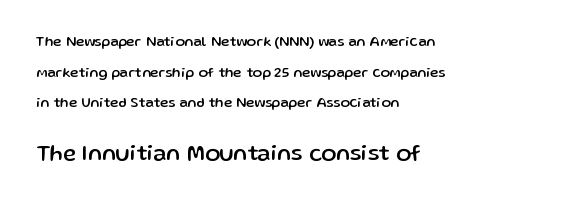
Q: Is the text italic (slanted)? A: No, it is upright.
Q: Is the text underlined? A: No.
Q: How is the paragraph aligned? A: Left-aligned.
Q: Is the spacing between letters normal or unusually wide? A: Normal.
Q: Is the spacing between lines tight, normal or loose? A: Loose.
Q: Which block of text is set in a larger size, the first (top) or the second (bottom)? A: The second (bottom) one.
